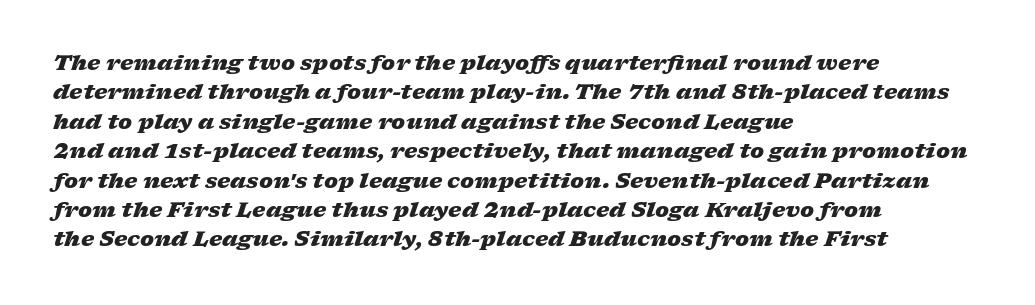
Each line starts at the same left margin while the right side varies. The typesetting leans heavy: a genuine bold. Does the leading feel generous? No, just average. Observe the ordinary spacing: letters are neighbours, not strangers.
